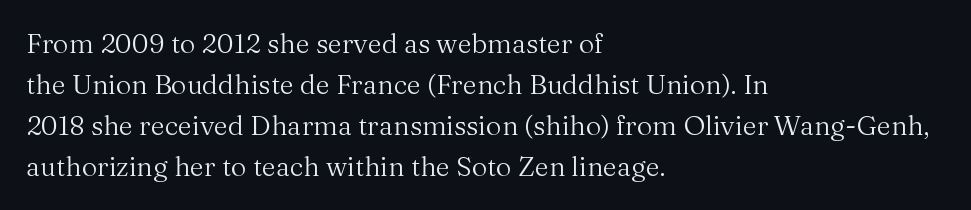
Q: Is the text bold? A: No.
Q: Is the text italic (slanted)? A: No, it is upright.
Q: Is the text underlined? A: No.
Q: How is the paragraph aligned? A: Left-aligned.
Q: Is the spacing between letters normal or unusually wide? A: Normal.
Q: Is the spacing between lines tight, normal or loose? A: Normal.
